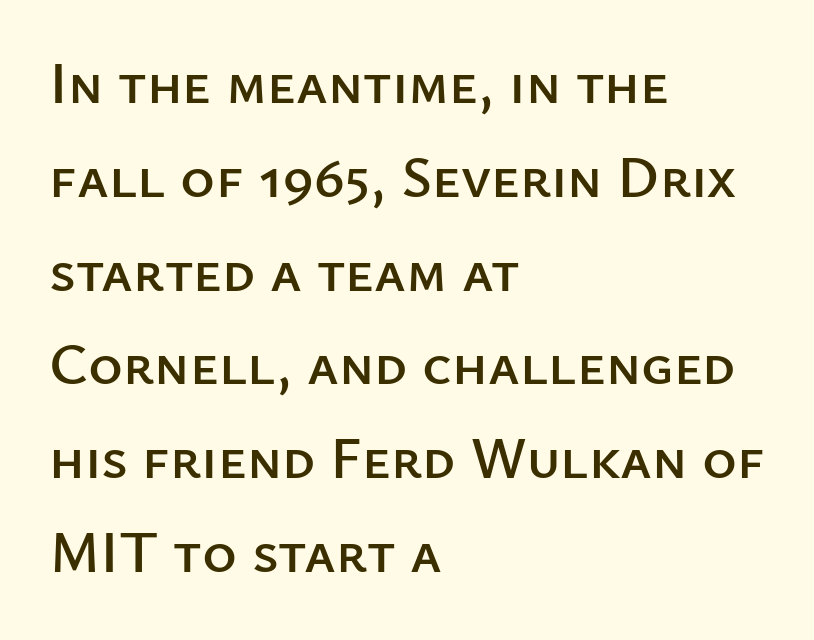
{"serif": "no", "italic": "no", "width": "normal", "stroke_contrast": "low", "x_height": "medium", "monospaced": "no", "underline": "no", "align": "left", "line_spacing": "normal", "line_spacing_ratio": 1.59, "letter_spacing": "normal", "letter_spacing_em": 0.0, "glyph_px": 59}
